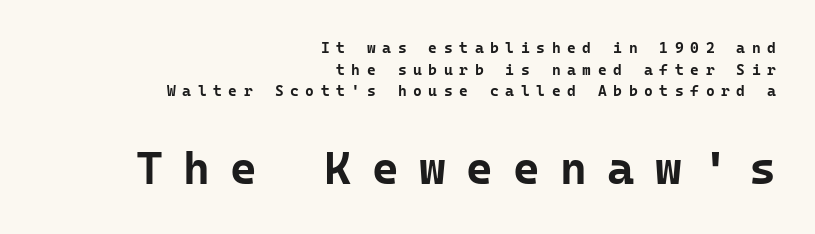
Q: Is the text bold? A: Yes.
Q: Is the text italic (slanted)? A: No, it is upright.
Q: Is the typeface a serif or a sans-serif typeface? A: Sans-serif.
Q: Is the text underlined? A: No.
Q: How is the paragraph aligned? A: Right-aligned.
Q: Is the spacing between letters normal or unusually wide? A: Unusually wide.
Q: Is the spacing between lines tight, normal or loose? A: Normal.
Q: Which block of text is set in a larger size, the first (top) or the second (bottom)? A: The second (bottom) one.
Q: Width (condensed, normal, or wide)? A: Normal.
Q: Stroke contrast? A: Low.
Q: x-height? A: Medium.
Q: Monospaced? A: Yes.
